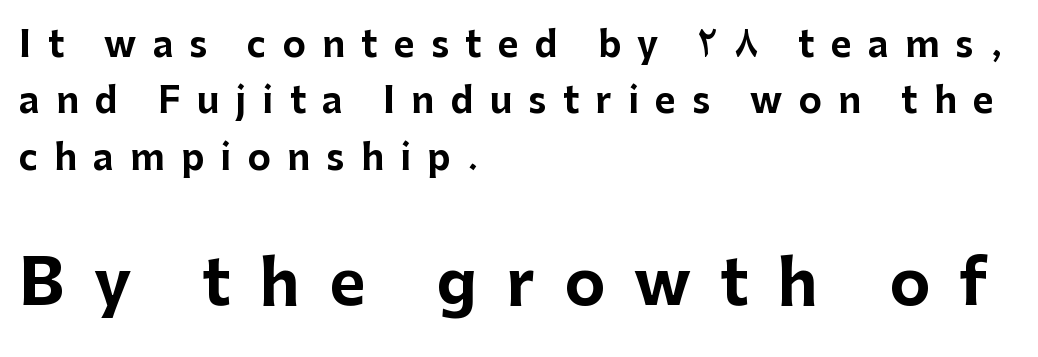
{"serif": "no", "italic": "no", "bold": "yes", "weight": "bold", "width": "normal", "stroke_contrast": "low", "x_height": "medium", "monospaced": "no", "underline": "no", "align": "left", "line_spacing": "normal", "line_spacing_ratio": 1.61, "letter_spacing": "wide", "letter_spacing_em": 0.47, "larger_block": "second", "size_ratio": 1.77, "glyph_px": 62}
